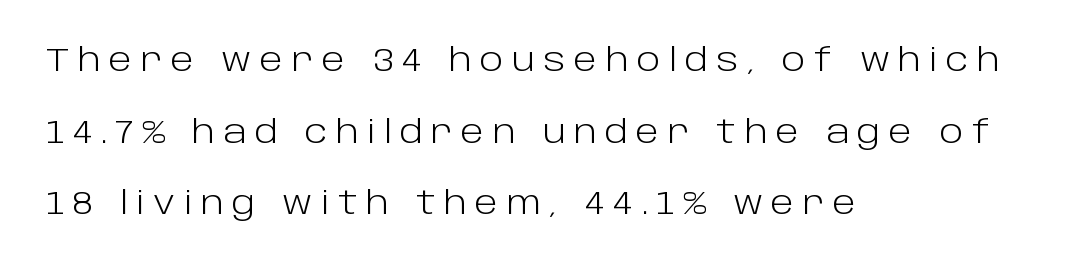
{"serif": "no", "italic": "no", "bold": "no", "weight": "light", "width": "normal", "stroke_contrast": "low", "x_height": "large", "monospaced": "no", "underline": "no", "align": "left", "line_spacing": "loose", "line_spacing_ratio": 2.31, "letter_spacing": "wide", "letter_spacing_em": 0.27, "glyph_px": 31}
